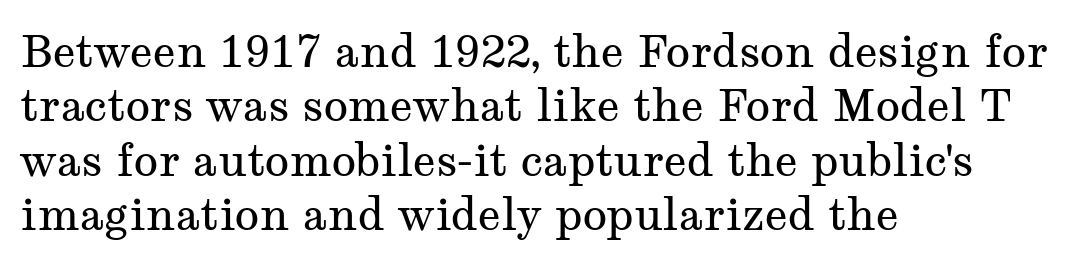
Q: Is the text bold? A: No.
Q: Is the text italic (slanted)? A: No, it is upright.
Q: Is the typeface a serif or a sans-serif typeface? A: Serif.
Q: Is the text underlined? A: No.
Q: How is the paragraph aligned? A: Left-aligned.
Q: Is the spacing between letters normal or unusually wide? A: Normal.
Q: Width (condensed, normal, or wide)? A: Wide.
Q: Stroke contrast? A: Medium.
Q: x-height? A: Medium.
Q: Monospaced? A: No.
